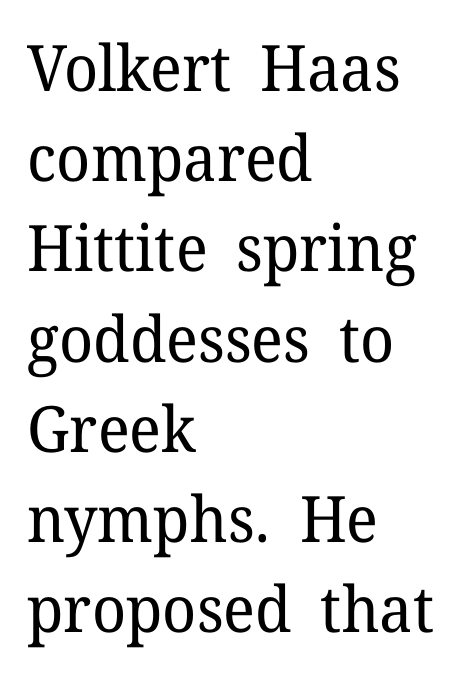
Q: Is the text bold? A: No.
Q: Is the text italic (slanted)? A: No, it is upright.
Q: Is the typeface a serif or a sans-serif typeface? A: Serif.
Q: Is the text underlined? A: No.
Q: How is the paragraph aligned? A: Left-aligned.
Q: Is the spacing between letters normal or unusually wide? A: Normal.
Q: Is the spacing between lines tight, normal or loose? A: Normal.
Q: Width (condensed, normal, or wide)? A: Normal.
Q: Stroke contrast? A: Low.
Q: x-height? A: Medium.
Q: Monospaced? A: No.
